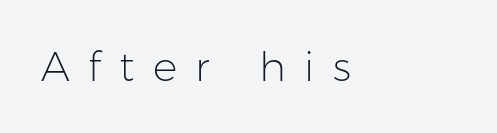
Just letters on the line, the space beneath them empty. Note the varied advance widths — an 'i' is clearly narrower than an 'm'. Alignment: flush left. Does the lettering tilt? It doesn't — this is upright. Does extra space separate the letters? Yes, quite a lot of it.
